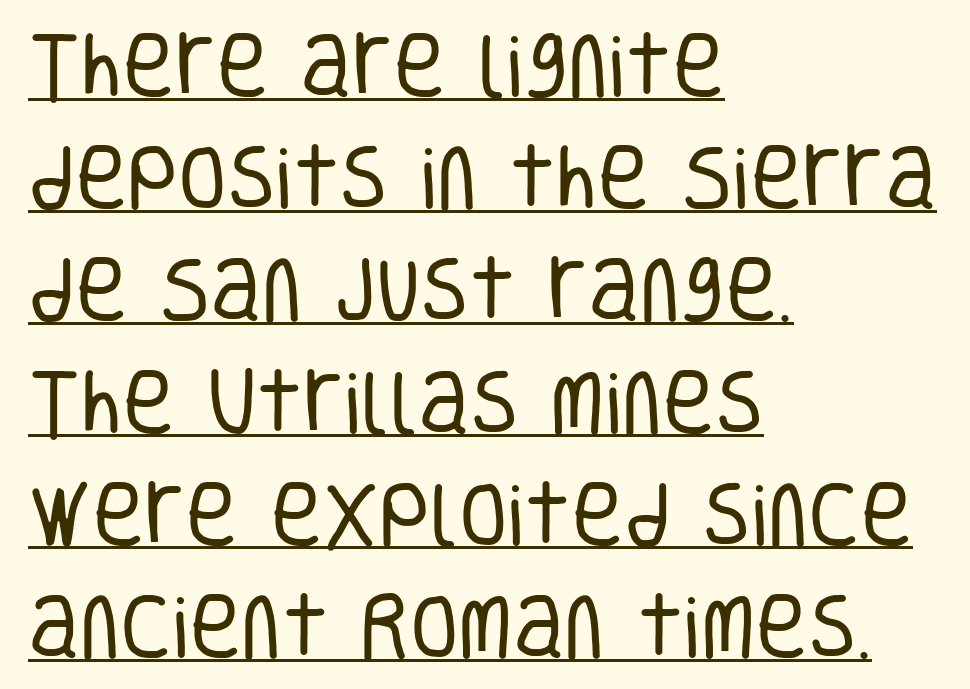
The image shows 71 px regular-weight, condensed sans-serif type, upright; set left-aligned, normal line spacing (1.58x), normal letter spacing, underlined; low stroke contrast and a large x-height.
